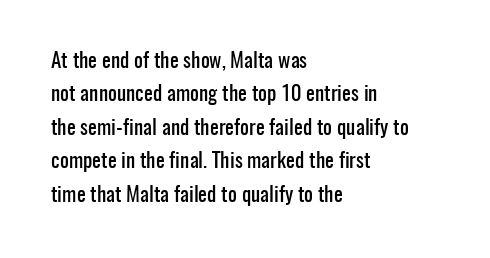
{"italic": "no", "underline": "no", "align": "left", "line_spacing": "normal", "line_spacing_ratio": 1.59, "letter_spacing": "normal", "letter_spacing_em": 0.0, "glyph_px": 21}
